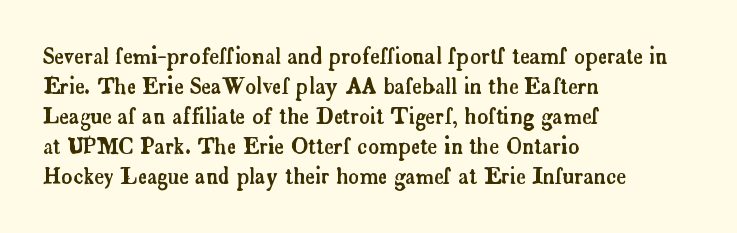
Q: Is the text italic (slanted)? A: No, it is upright.
Q: Is the text underlined? A: No.
Q: How is the paragraph aligned? A: Left-aligned.
Q: Is the spacing between letters normal or unusually wide? A: Normal.
Q: Is the spacing between lines tight, normal or loose? A: Normal.
